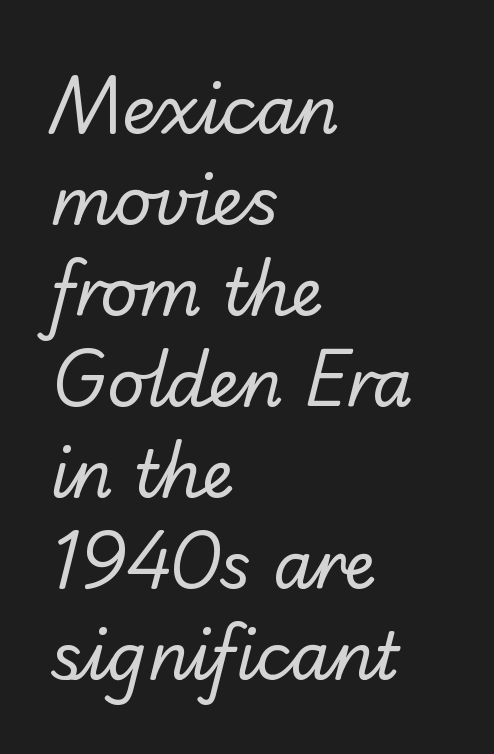
Note the varied advance widths — an 'i' is clearly narrower than an 'm'. Rule under the text: the space is simply empty. Heft: none added — not bold. Regarding serifs, this sample does without them. How would I describe the line gaps? Plain and ordinary.
